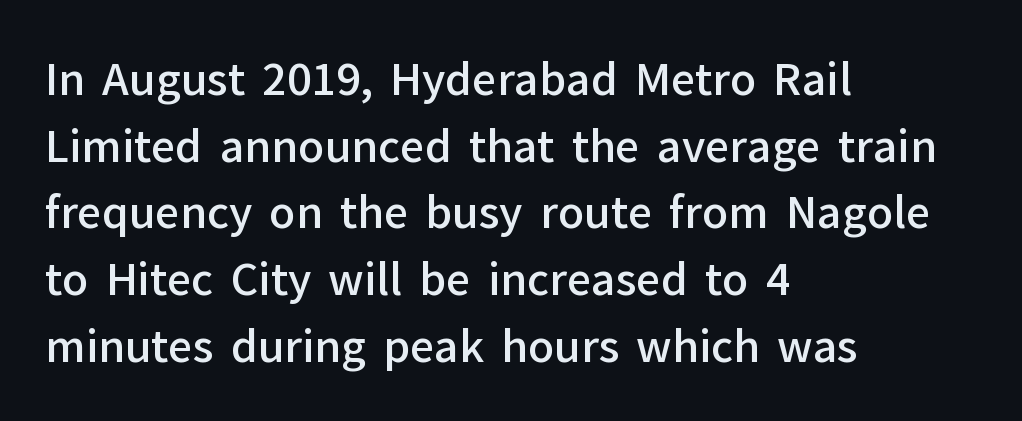
The image shows 43 px semibold sans-serif type, upright; set left-aligned, normal line spacing (1.55x), normal letter spacing, not underlined; low stroke contrast and a medium x-height.
